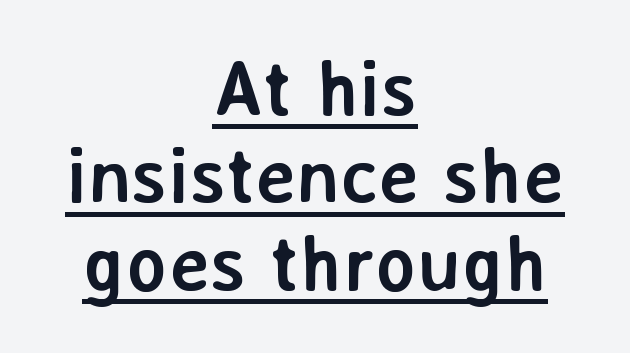
Q: Is the text bold? A: Yes.
Q: Is the text italic (slanted)? A: No, it is upright.
Q: Is the typeface a serif or a sans-serif typeface? A: Sans-serif.
Q: Is the text underlined? A: Yes.
Q: How is the paragraph aligned? A: Centered.
Q: Is the spacing between letters normal or unusually wide? A: Normal.
Q: Is the spacing between lines tight, normal or loose? A: Tight.
Q: Width (condensed, normal, or wide)? A: Normal.
Q: Stroke contrast? A: Low.
Q: x-height? A: Medium.
Q: Monospaced? A: No.
